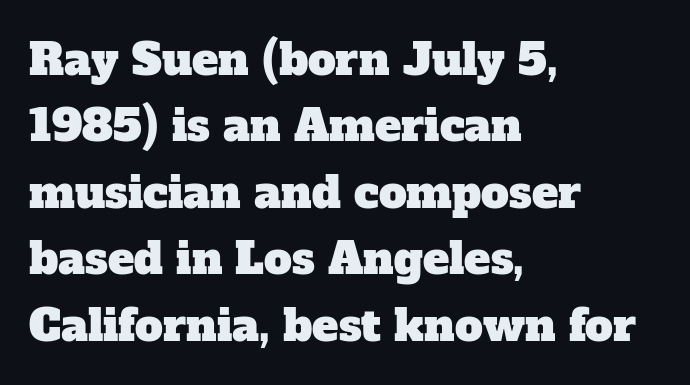
{"serif": "yes", "width": "normal", "stroke_contrast": "low", "x_height": "medium", "monospaced": "no", "underline": "no", "align": "left", "line_spacing": "normal", "line_spacing_ratio": 1.51, "letter_spacing": "normal", "letter_spacing_em": 0.0, "glyph_px": 44}
